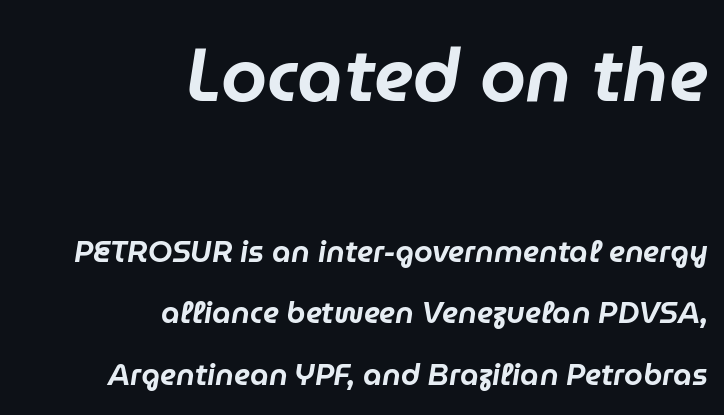
The image shows 74 px text type, italic (leaning right); set right-aligned, loose line spacing (2.05x), normal letter spacing, not underlined; the first (top) block is 2.47x larger; low stroke contrast and a medium x-height.
